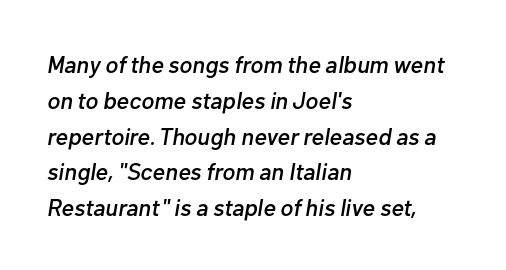
The image shows 24 px text type, italic (leaning right); set left-aligned, normal line spacing (1.49x), normal letter spacing, not underlined.
